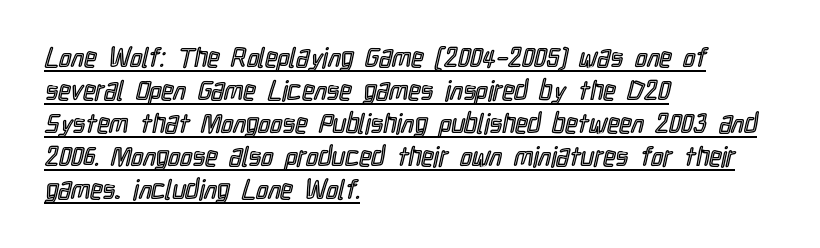
If you drew a ruler down the left edge, every line would touch it. A baseline rule has been typeset under these characters. These lines keep a tight, regular rhythm from letter to letter.
